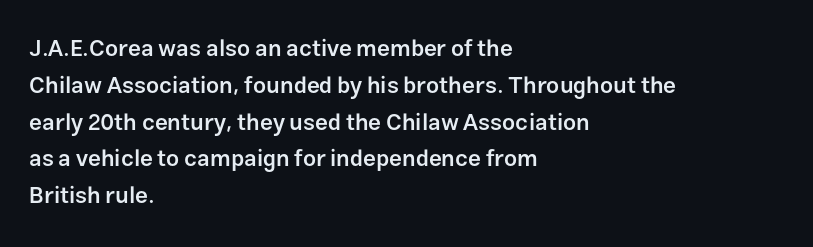
{"italic": "no", "bold": "semi", "underline": "no", "align": "left", "line_spacing": "normal", "line_spacing_ratio": 1.6, "letter_spacing": "normal", "letter_spacing_em": 0.0, "glyph_px": 23}
